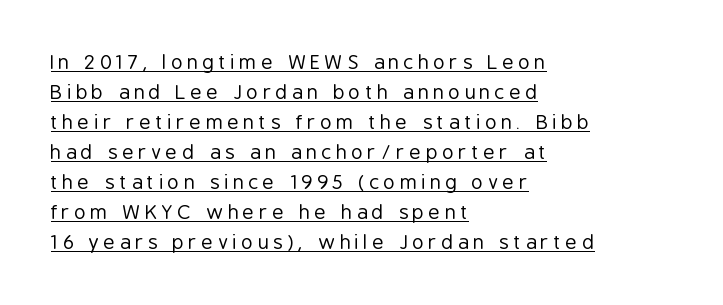
{"italic": "no", "bold": "no", "underline": "yes", "align": "left", "line_spacing": "normal", "line_spacing_ratio": 1.5, "letter_spacing": "wide", "letter_spacing_em": 0.22, "glyph_px": 20}
